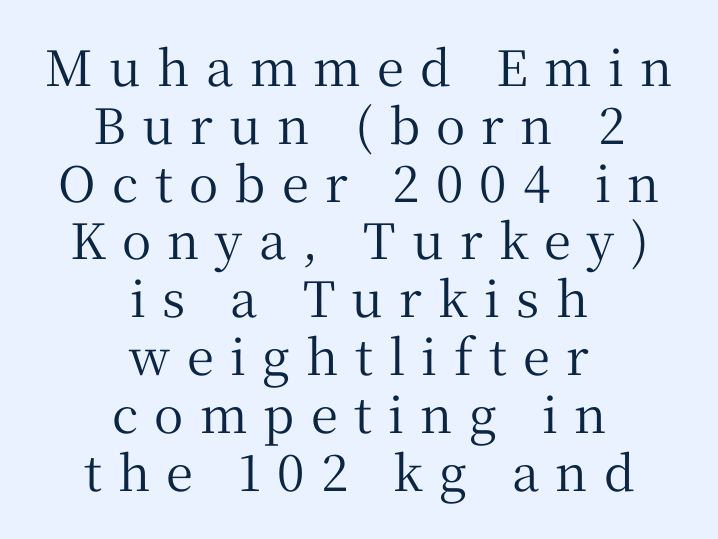
Nope, not italic — everything's standing straight. Quick note: underline off. The setting favours the middle, as headings and verse often do. Classification — serif. The letters advance in unequal steps, a hallmark of proportional type. Tracking value appears strongly positive — letters spread wide.
